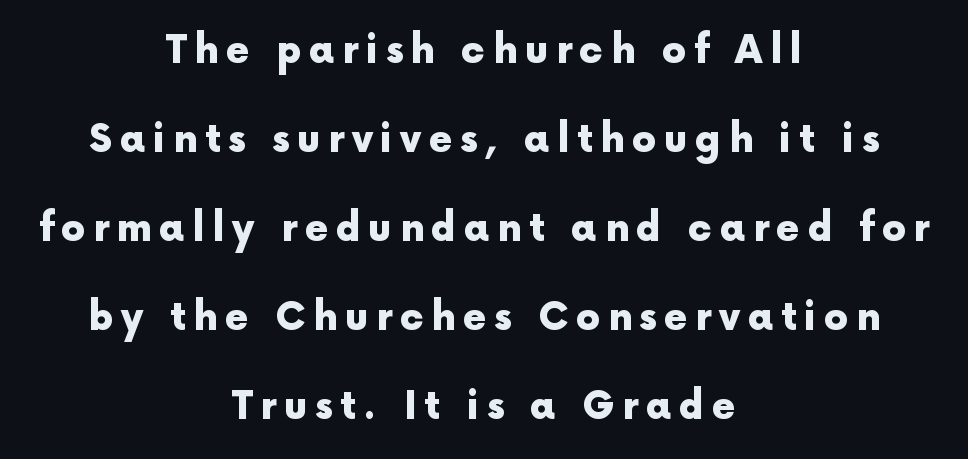
Q: Is the text bold? A: Yes.
Q: Is the text italic (slanted)? A: No, it is upright.
Q: Is the typeface a serif or a sans-serif typeface? A: Sans-serif.
Q: Is the text underlined? A: No.
Q: How is the paragraph aligned? A: Centered.
Q: Is the spacing between letters normal or unusually wide? A: Unusually wide.
Q: Is the spacing between lines tight, normal or loose? A: Loose.
Q: Width (condensed, normal, or wide)? A: Normal.
Q: x-height? A: Medium.
Q: Monospaced? A: No.
